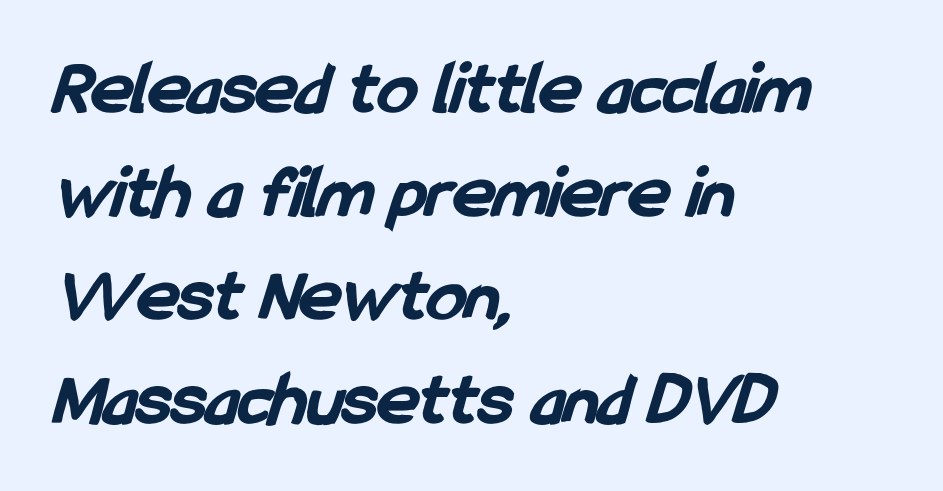
Q: Is the text bold? A: Yes.
Q: Is the typeface a serif or a sans-serif typeface? A: Sans-serif.
Q: Is the text underlined? A: No.
Q: How is the paragraph aligned? A: Left-aligned.
Q: Is the spacing between letters normal or unusually wide? A: Normal.
Q: Is the spacing between lines tight, normal or loose? A: Normal.
Q: Width (condensed, normal, or wide)? A: Condensed.
Q: Stroke contrast? A: Low.
Q: x-height? A: Medium.
Q: Monospaced? A: No.
